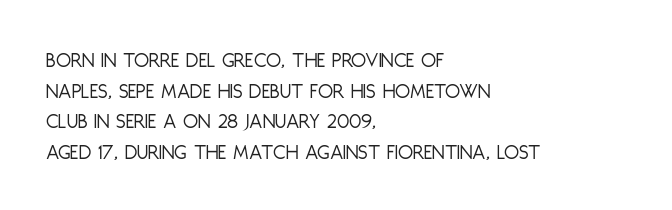
Here the glyphs are tracked normally, forming tight word shapes. This sample keeps an unexceptional amount of space between lines. Every character sits straight up, as roman type does. Each stroke keeps to a modest, everyday thickness or less. This rendering uses left alignment, leaving the right contour irregular. Descenders are the only things crossing below the line.
